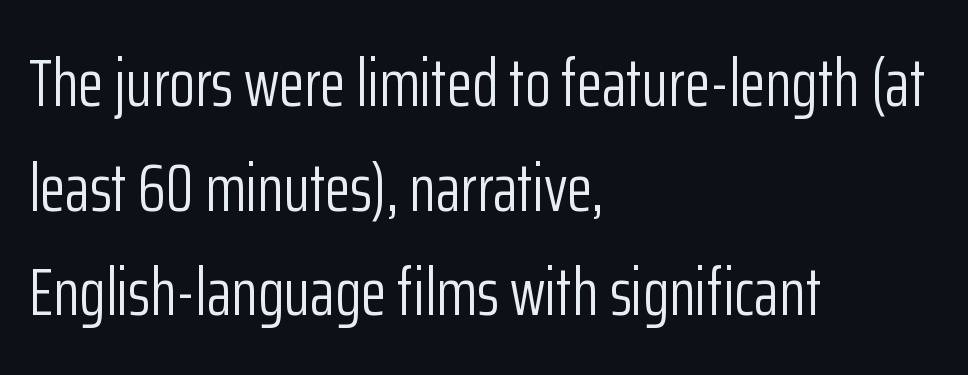
The compositor pushed each line to the left boundary. Examine the stroke ends and you'll find no serifs. Notice how descenders clear the ascenders below comfortably — that's standard leading. A quiet, ordinary-to-light weight characterises the typeface. Proportional: the letters do not fall into vertical columns. Check under the words: just untouched page.
